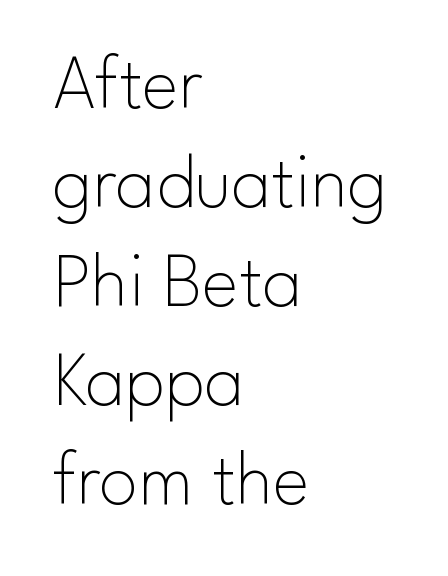
Q: Is the text bold? A: No.
Q: Is the text italic (slanted)? A: No, it is upright.
Q: Is the typeface a serif or a sans-serif typeface? A: Sans-serif.
Q: Is the text underlined? A: No.
Q: How is the paragraph aligned? A: Left-aligned.
Q: Is the spacing between letters normal or unusually wide? A: Normal.
Q: Is the spacing between lines tight, normal or loose? A: Normal.
Q: Width (condensed, normal, or wide)? A: Normal.
Q: Stroke contrast? A: Low.
Q: x-height? A: Small.
Q: Monospaced? A: No.
